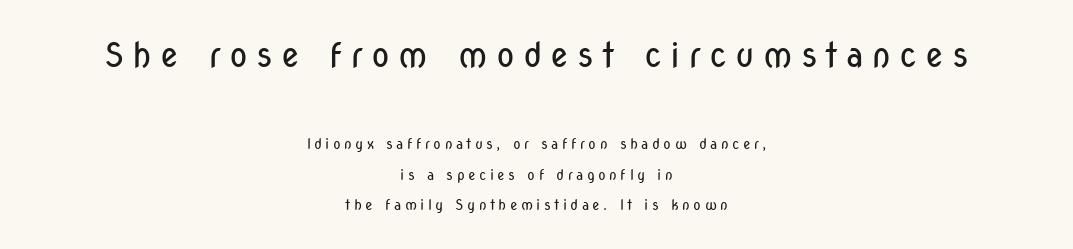
This sample has the flowing, uneven cadence of proportional lettering. Baseline-to-baseline distance is far greater than the letter height. Unlike a traditional serif, this face leaves its strokes unadorned. The cut favours lightness, reaching ordinary text weight at its darkest.
